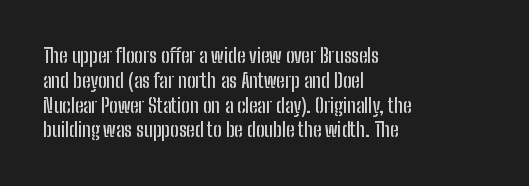
Q: Is the text italic (slanted)? A: No, it is upright.
Q: Is the text underlined? A: No.
Q: How is the paragraph aligned? A: Left-aligned.
Q: Is the spacing between letters normal or unusually wide? A: Normal.
